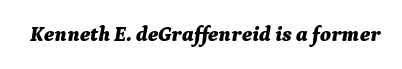
The image shows 21 px bold type, italic (leaning right); set normal letter spacing, not underlined.
